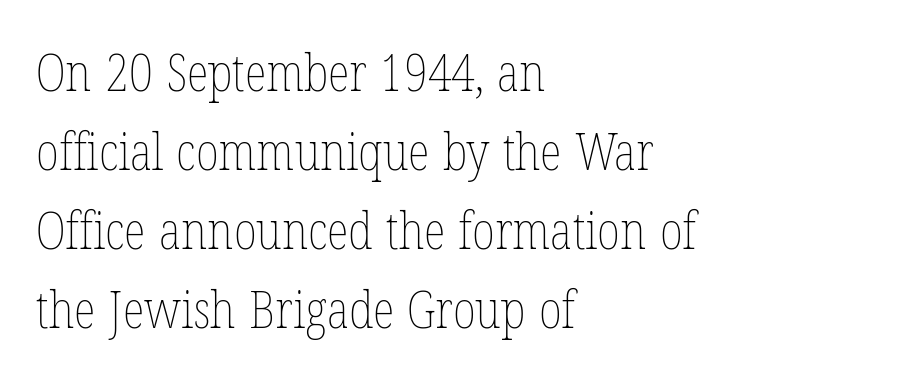
{"italic": "no", "bold": "no", "weight": "thin", "width": "condensed", "stroke_contrast": "low", "x_height": "medium", "monospaced": "no", "underline": "no", "align": "left", "line_spacing": "normal", "line_spacing_ratio": 1.55, "letter_spacing": "normal", "letter_spacing_em": 0.0, "glyph_px": 51}
